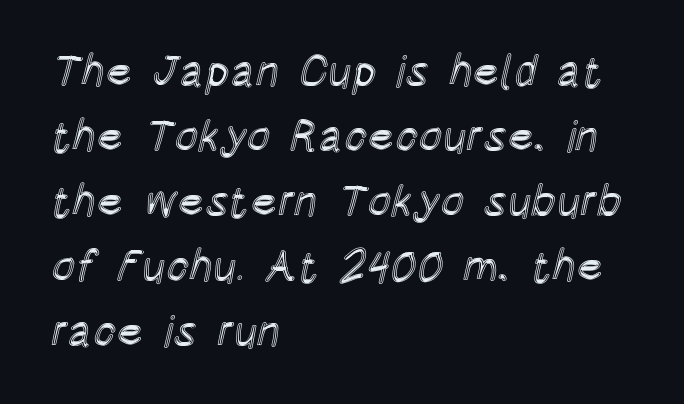
Lines of text with bare space underneath. Successive baselines arrive at the customary interval. A typesetter would call this proportional, since set widths differ per character. Left-aligned paragraph, ragged on the right.
